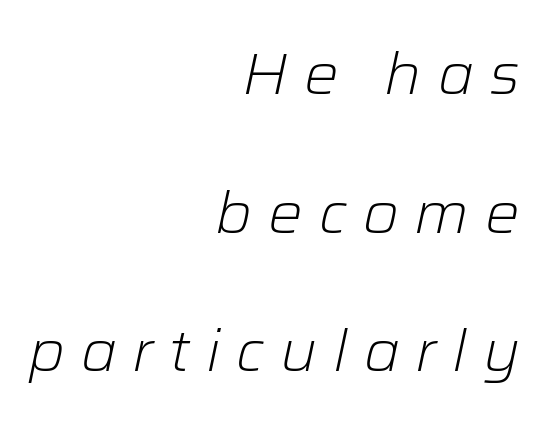
The image shows 58 px light type, italic (leaning right); set right-aligned, loose line spacing (2.39x), unusually wide letter spacing (+0.27 em), not underlined; low stroke contrast and a medium x-height.
